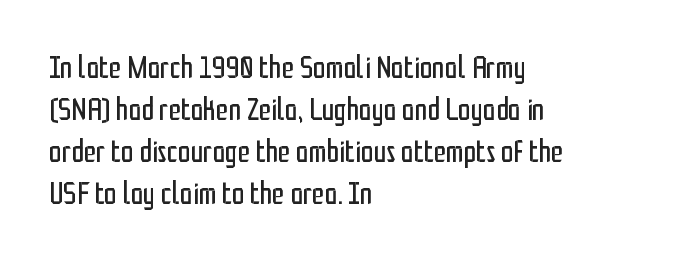
{"serif": "no", "italic": "no", "bold": "no", "weight": "regular", "width": "condensed", "stroke_contrast": "low", "x_height": "medium", "monospaced": "no", "underline": "no", "align": "left", "line_spacing": "normal", "line_spacing_ratio": 1.31, "letter_spacing": "normal", "letter_spacing_em": 0.0, "glyph_px": 32}
